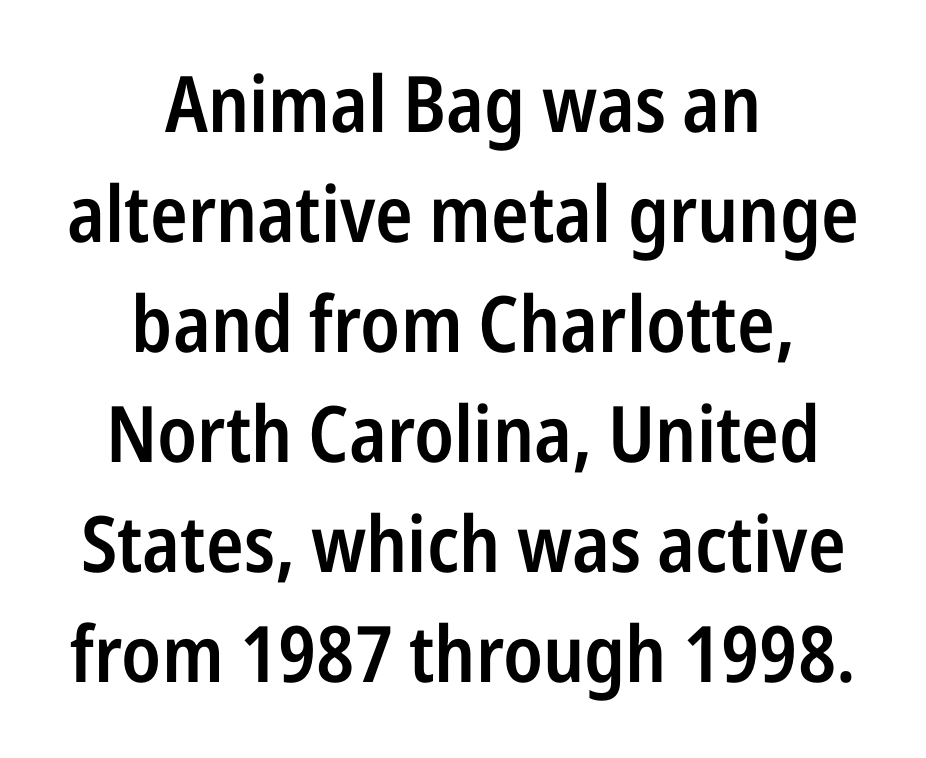
The image shows 78 px semibold, condensed sans-serif type, upright; set centered, normal line spacing (1.41x), normal letter spacing, not underlined; low stroke contrast and a medium x-height.
